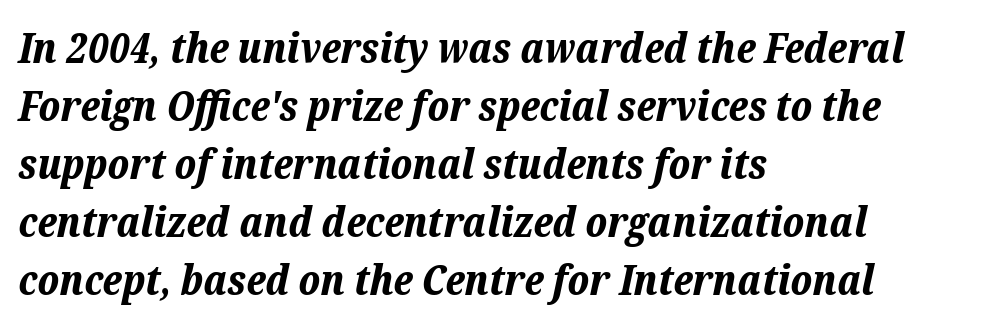
Q: Is the text bold? A: Yes.
Q: Is the text italic (slanted)? A: Yes, it leans right by about 12 degrees.
Q: Is the text underlined? A: No.
Q: How is the paragraph aligned? A: Left-aligned.
Q: Is the spacing between letters normal or unusually wide? A: Normal.
Q: Is the spacing between lines tight, normal or loose? A: Normal.
Q: Width (condensed, normal, or wide)? A: Normal.
Q: Stroke contrast? A: Low.
Q: x-height? A: Medium.
Q: Monospaced? A: No.
